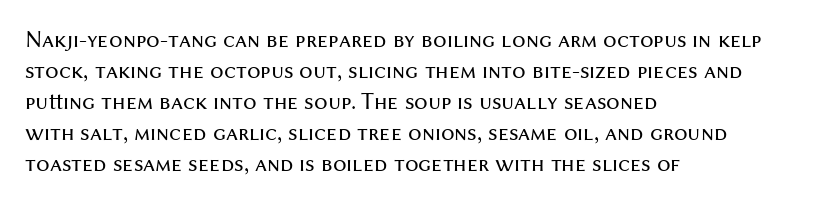
{"italic": "no", "bold": "no", "underline": "no", "align": "left", "line_spacing": "normal", "line_spacing_ratio": 1.29, "letter_spacing": "normal", "letter_spacing_em": 0.0, "glyph_px": 24}
